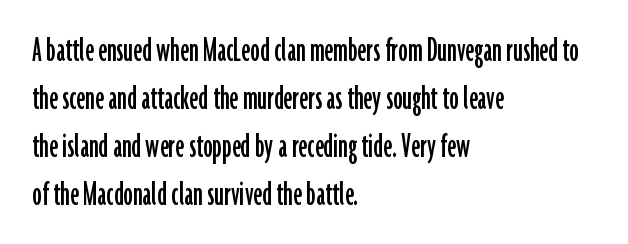
{"serif": "no", "italic": "no", "width": "condensed", "stroke_contrast": "low", "x_height": "medium", "monospaced": "no", "underline": "no", "align": "left", "line_spacing": "normal", "line_spacing_ratio": 1.26, "letter_spacing": "normal", "letter_spacing_em": 0.0, "glyph_px": 38}
